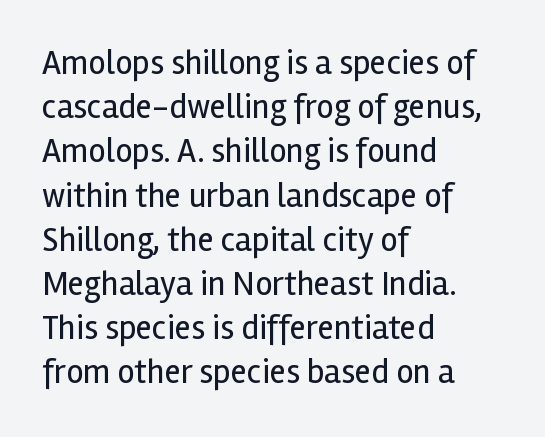
The image shows 34 px regular-weight sans-serif type, upright; set left-aligned, normal line spacing (1.3x), normal letter spacing, not underlined; a medium x-height.
